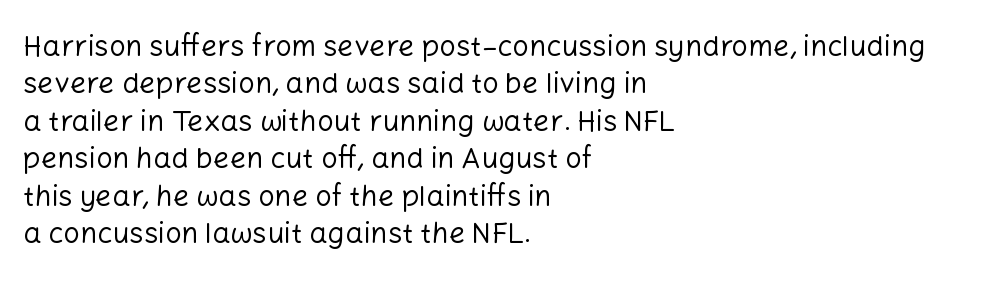
The image shows 29 px regular-weight sans-serif type, upright; set left-aligned, normal line spacing (1.29x), normal letter spacing, not underlined; low stroke contrast and a medium x-height.
